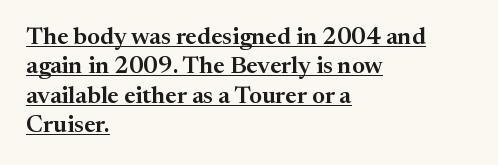
{"italic": "no", "underline": "yes", "align": "left", "line_spacing_ratio": 1.22, "letter_spacing": "normal", "letter_spacing_em": 0.0, "glyph_px": 24}
